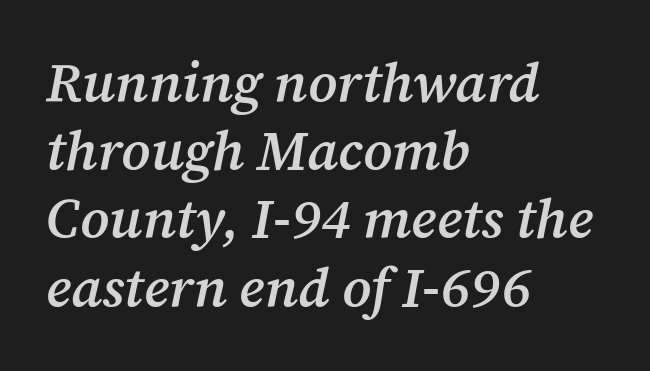
Plain, unruled lines of type. Here the designer chose a conventional face with non-uniform glyph widths. The designer went with a serif here, giving each stem small feet. A typesetter would call this zero additional tracking.
